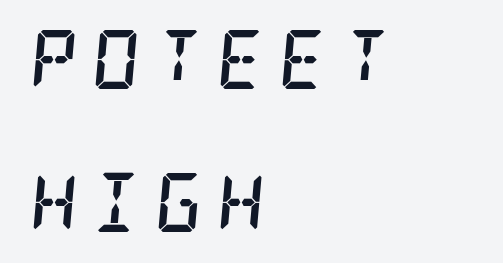
A typesetter would call this leading open, well beyond the default. Substantial extra tracking has been applied to these lines. Underlining? Definitely not there. Chunky letters — that's bold for sure. This rendering uses left alignment, leaving the right contour irregular. The axis of the letterforms is tilted away from vertical.
